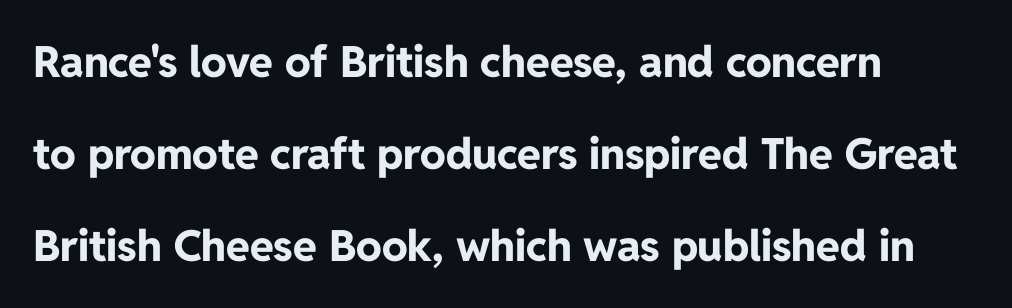
Q: Is the text bold? A: Yes.
Q: Is the text italic (slanted)? A: No, it is upright.
Q: Is the typeface a serif or a sans-serif typeface? A: Sans-serif.
Q: Is the text underlined? A: No.
Q: How is the paragraph aligned? A: Left-aligned.
Q: Is the spacing between letters normal or unusually wide? A: Normal.
Q: Is the spacing between lines tight, normal or loose? A: Loose.
Q: Width (condensed, normal, or wide)? A: Normal.
Q: Stroke contrast? A: Low.
Q: x-height? A: Medium.
Q: Monospaced? A: No.
